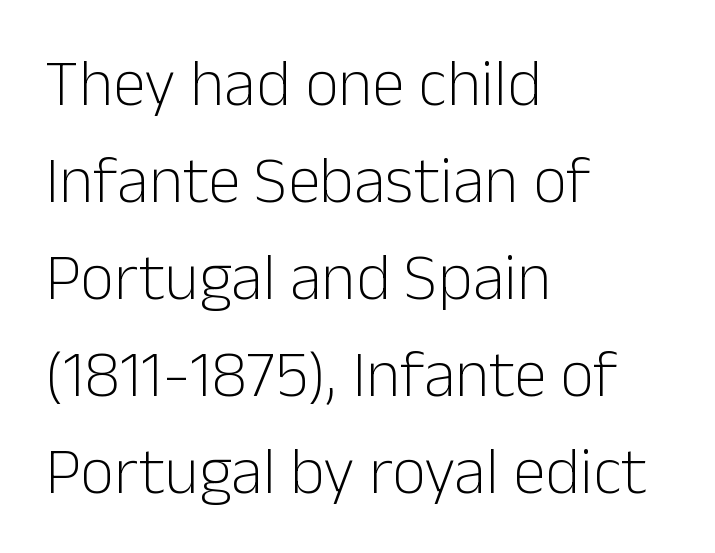
Vertical strokes here are truly vertical. The baseline area is clear. Compared with a centered layout, this one pins lines to the left instead. These lines keep a tight, regular rhythm from letter to letter. Is this a fixed-width face? No — the glyphs have proportional, varying widths.
